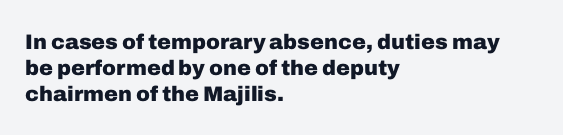
{"italic": "no", "bold": "yes", "underline": "no", "align": "left", "line_spacing_ratio": 1.23, "letter_spacing": "normal", "letter_spacing_em": 0.0, "glyph_px": 21}
